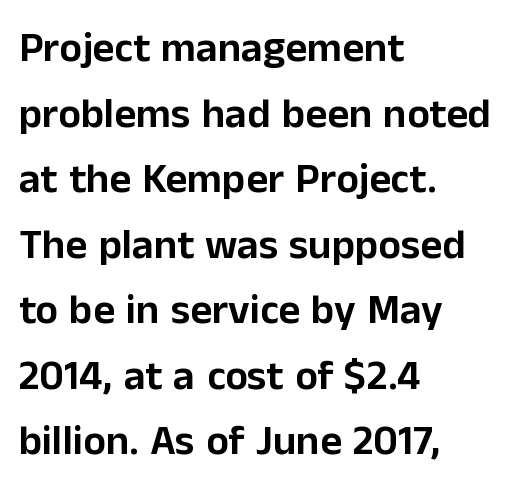
Q: Is the text italic (slanted)? A: No, it is upright.
Q: Is the typeface a serif or a sans-serif typeface? A: Sans-serif.
Q: Is the text underlined? A: No.
Q: How is the paragraph aligned? A: Left-aligned.
Q: Is the spacing between letters normal or unusually wide? A: Normal.
Q: Is the spacing between lines tight, normal or loose? A: Normal.
Q: Width (condensed, normal, or wide)? A: Normal.
Q: Stroke contrast? A: Low.
Q: x-height? A: Medium.
Q: Monospaced? A: No.
